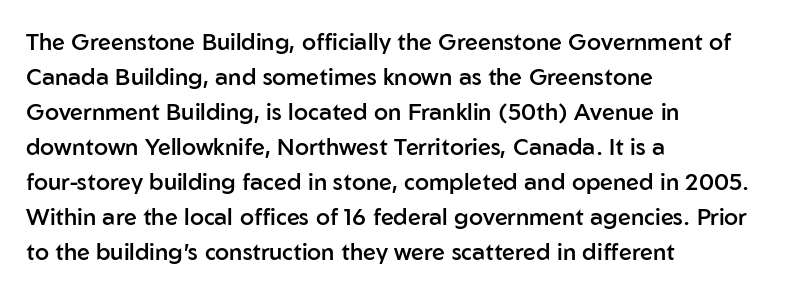
Q: Is the text bold? A: Semi-bold.
Q: Is the text italic (slanted)? A: No, it is upright.
Q: Is the text underlined? A: No.
Q: How is the paragraph aligned? A: Left-aligned.
Q: Is the spacing between letters normal or unusually wide? A: Normal.
Q: Is the spacing between lines tight, normal or loose? A: Normal.
